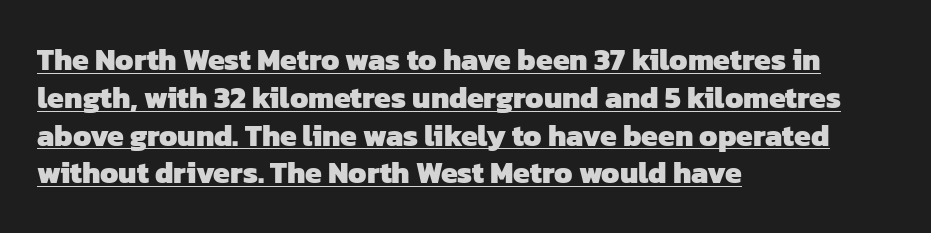
Q: Is the text bold? A: Yes.
Q: Is the typeface a serif or a sans-serif typeface? A: Sans-serif.
Q: Is the text underlined? A: Yes.
Q: How is the paragraph aligned? A: Left-aligned.
Q: Is the spacing between letters normal or unusually wide? A: Normal.
Q: Is the spacing between lines tight, normal or loose? A: Normal.
Q: Width (condensed, normal, or wide)? A: Normal.
Q: Stroke contrast? A: Low.
Q: x-height? A: Medium.
Q: Monospaced? A: No.
